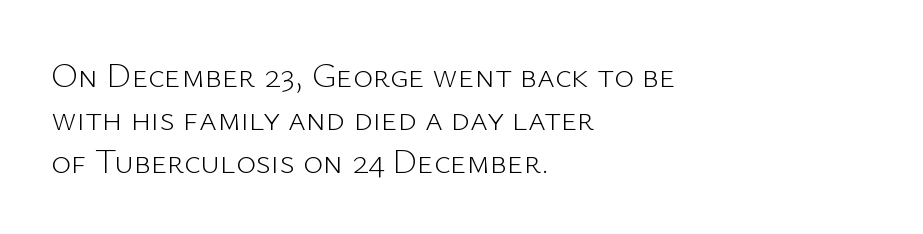
The image shows 34 px light sans-serif type, upright; set left-aligned, normal line spacing (1.26x), normal letter spacing, not underlined; low stroke contrast and a medium x-height.
